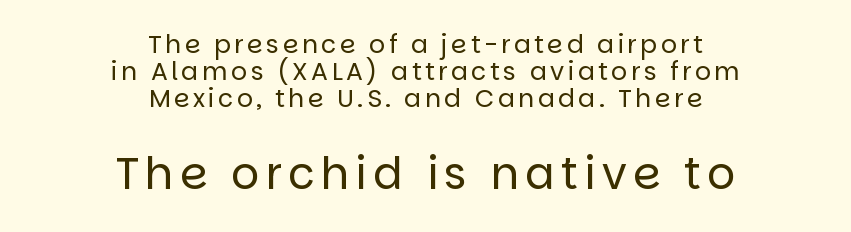
{"serif": "no", "italic": "no", "bold": "no", "weight": "regular", "width": "normal", "stroke_contrast": "low", "x_height": "large", "monospaced": "no", "underline": "no", "align": "center", "line_spacing": "tight", "line_spacing_ratio": 1.08, "larger_block": "second", "size_ratio": 1.76, "glyph_px": 44}
